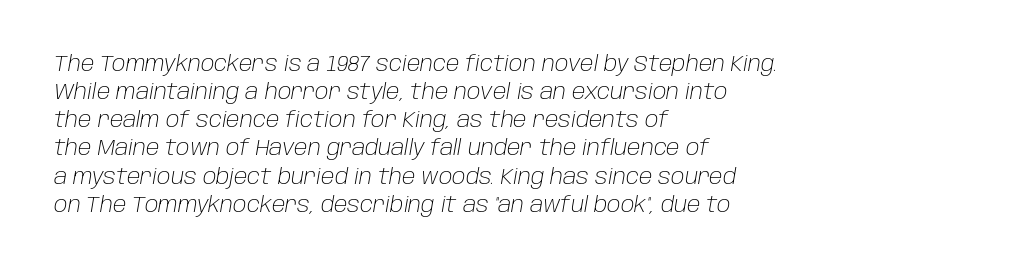
These lines are set flush left with a ragged right edge. The text carries the slant typical of an italic or oblique font. The block of text has a typical density, with ordinary space between rows. Vertical stems look standard width or narrower in stroke. Is the letter spacing exaggerated? No — it looks like the ordinary default. Type without underlining.
